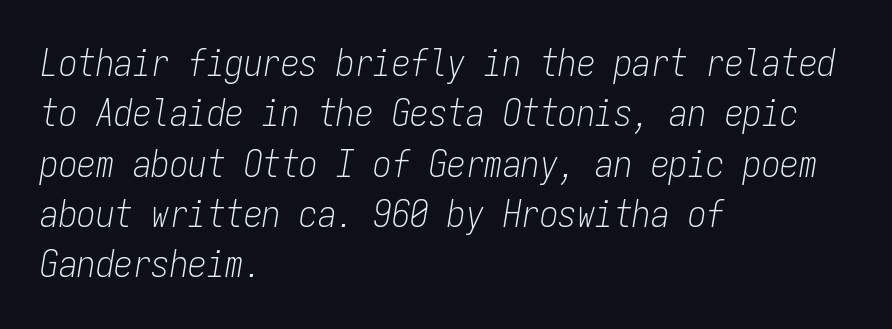
The image shows 37 px light, condensed type, italic (leaning right), monospaced; set left-aligned, normal line spacing (1.36x), normal letter spacing, not underlined; low stroke contrast and a medium x-height.
